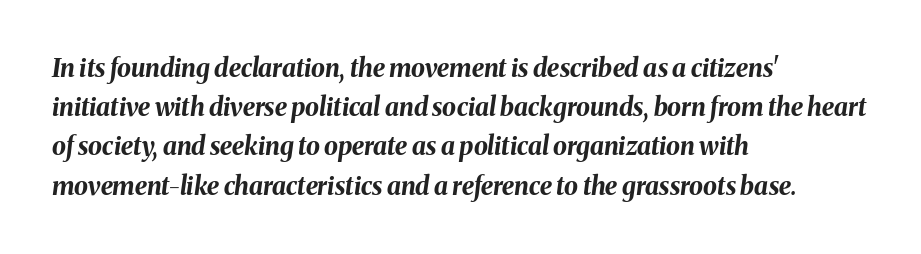
The space directly below the letters is spotless. Regarding leading, the lines here are spaced in the standard way. The passage is arranged the way most books set body copy — flush left. How are the letters spaced? Ordinarily, with no added tracking.
